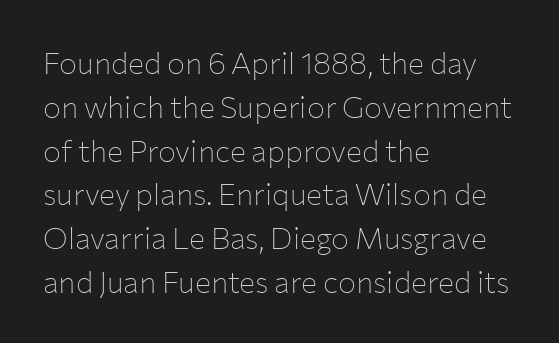
The image shows 30 px thin sans-serif type, upright; set left-aligned, normal line spacing (1.46x), normal letter spacing, not underlined; low stroke contrast and a medium x-height.
